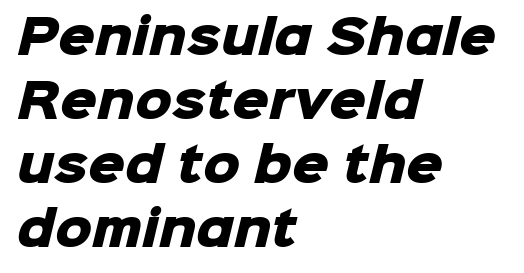
Do the characters align in a grid? No, the font is proportional. The rendering uses a moderate line-height, typical for paragraphs. Each glyph is drawn with heavy, bold strokes. Lines of text with bare space underneath. The typesetter chose a ragged-right arrangement here.
